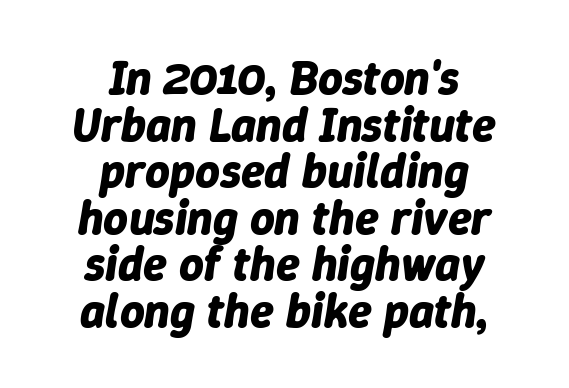
{"italic": "yes", "lean": "right", "slant_degrees": 9, "bold": "yes", "weight": "bold", "width": "normal", "stroke_contrast": "low", "x_height": "medium", "monospaced": "no", "underline": "no", "align": "center", "line_spacing": "tight", "line_spacing_ratio": 0.97, "letter_spacing": "normal", "letter_spacing_em": 0.0, "glyph_px": 48}
